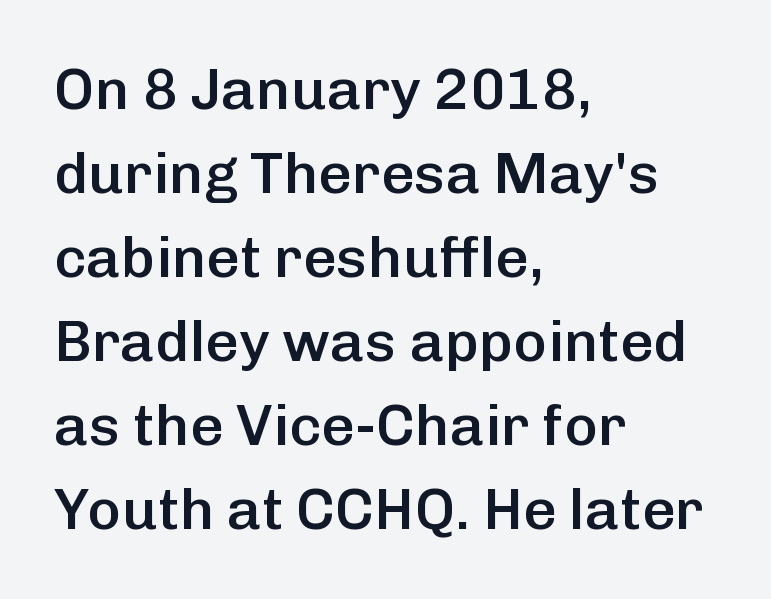
{"serif": "no", "italic": "no", "bold": "semi", "weight": "semibold", "width": "normal", "stroke_contrast": "low", "x_height": "medium", "monospaced": "no", "underline": "no", "align": "left", "line_spacing": "normal", "line_spacing_ratio": 1.45, "letter_spacing": "normal", "letter_spacing_em": 0.0, "glyph_px": 58}
